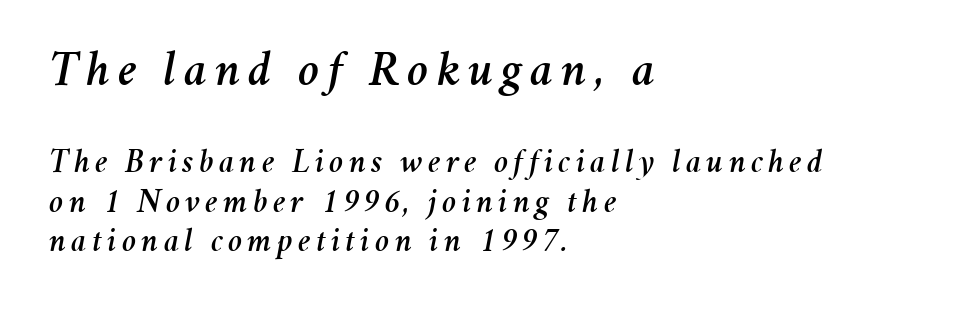
Q: Is the text italic (slanted)? A: Yes, it leans right by about 11 degrees.
Q: Is the text underlined? A: No.
Q: How is the paragraph aligned? A: Left-aligned.
Q: Is the spacing between lines tight, normal or loose? A: Tight.
Q: Which block of text is set in a larger size, the first (top) or the second (bottom)? A: The first (top) one.
Q: Width (condensed, normal, or wide)? A: Normal.
Q: Stroke contrast? A: Medium.
Q: x-height? A: Medium.
Q: Monospaced? A: No.
